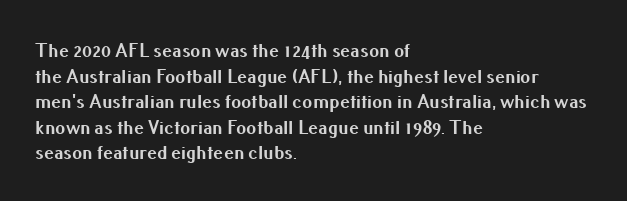
The image shows 20 px bold type, upright; set left-aligned, normal line spacing (1.28x), normal letter spacing, not underlined.
